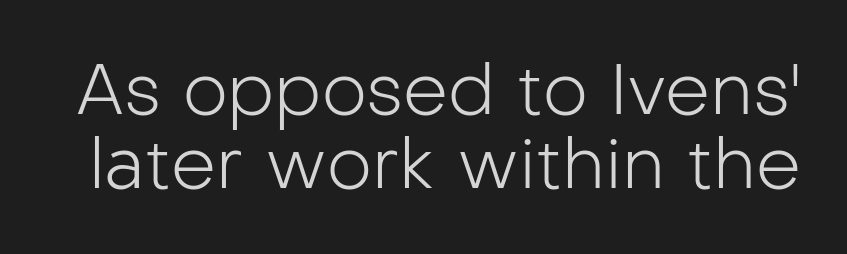
Q: Is the text bold? A: No.
Q: Is the text italic (slanted)? A: No, it is upright.
Q: Is the typeface a serif or a sans-serif typeface? A: Sans-serif.
Q: Is the text underlined? A: No.
Q: Is the spacing between letters normal or unusually wide? A: Normal.
Q: Is the spacing between lines tight, normal or loose? A: Tight.
Q: Width (condensed, normal, or wide)? A: Normal.
Q: Stroke contrast? A: Low.
Q: x-height? A: Medium.
Q: Monospaced? A: No.
